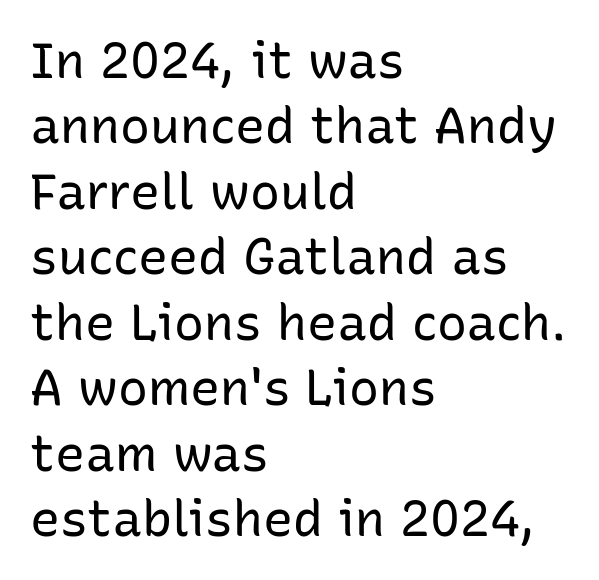
The image shows 50 px regular-weight sans-serif type, upright; set left-aligned, normal line spacing (1.31x), normal letter spacing, not underlined; low stroke contrast and a medium x-height.
